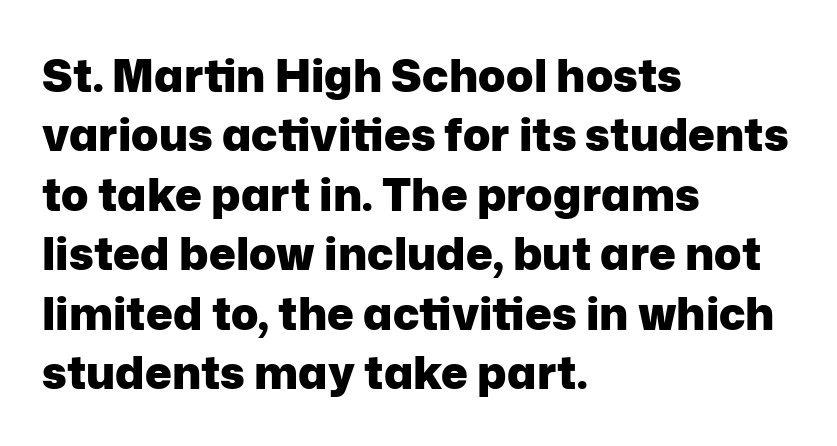
Q: Is the text bold? A: Yes.
Q: Is the text italic (slanted)? A: No, it is upright.
Q: Is the typeface a serif or a sans-serif typeface? A: Sans-serif.
Q: Is the text underlined? A: No.
Q: How is the paragraph aligned? A: Left-aligned.
Q: Is the spacing between letters normal or unusually wide? A: Normal.
Q: Is the spacing between lines tight, normal or loose? A: Normal.
Q: Width (condensed, normal, or wide)? A: Normal.
Q: Stroke contrast? A: Low.
Q: x-height? A: Medium.
Q: Monospaced? A: No.
